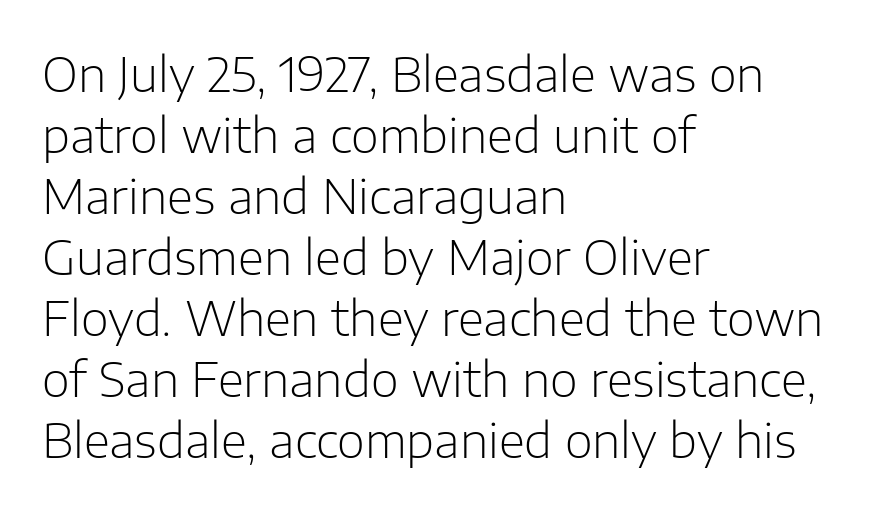
Q: Is the text bold? A: No.
Q: Is the text italic (slanted)? A: No, it is upright.
Q: Is the typeface a serif or a sans-serif typeface? A: Sans-serif.
Q: Is the text underlined? A: No.
Q: How is the paragraph aligned? A: Left-aligned.
Q: Is the spacing between letters normal or unusually wide? A: Normal.
Q: Is the spacing between lines tight, normal or loose? A: Normal.
Q: Width (condensed, normal, or wide)? A: Normal.
Q: Stroke contrast? A: Low.
Q: x-height? A: Medium.
Q: Monospaced? A: No.
